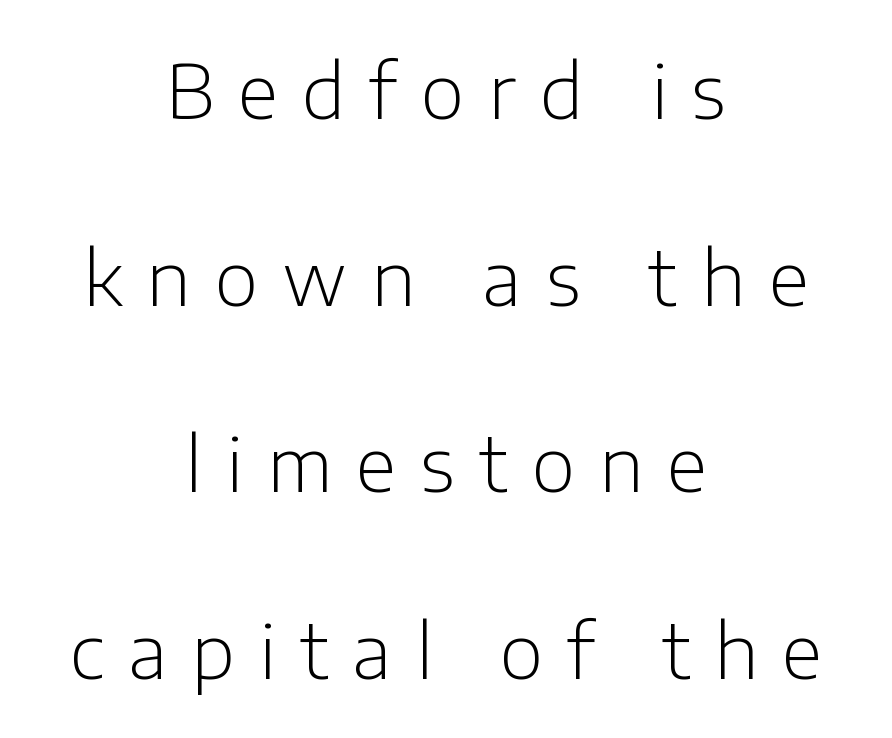
{"serif": "no", "italic": "no", "bold": "no", "weight": "light", "width": "normal", "stroke_contrast": "low", "x_height": "medium", "monospaced": "no", "underline": "no", "align": "center", "line_spacing": "loose", "line_spacing_ratio": 2.49, "letter_spacing": "wide", "letter_spacing_em": 0.32, "glyph_px": 75}
